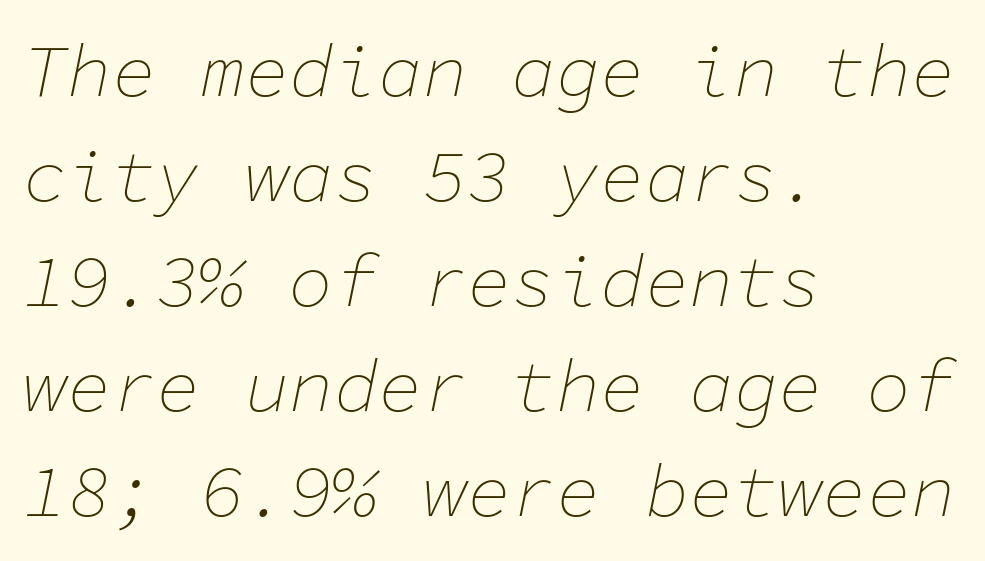
Q: Is the text bold? A: No.
Q: Is the text italic (slanted)? A: Yes, it leans right by about 11 degrees.
Q: Is the text underlined? A: No.
Q: How is the paragraph aligned? A: Left-aligned.
Q: Is the spacing between letters normal or unusually wide? A: Normal.
Q: Is the spacing between lines tight, normal or loose? A: Normal.
Q: Width (condensed, normal, or wide)? A: Normal.
Q: Stroke contrast? A: Low.
Q: x-height? A: Medium.
Q: Monospaced? A: Yes.
